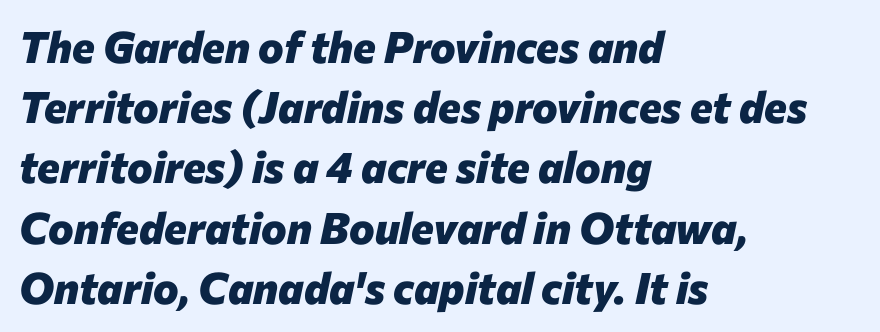
{"italic": "yes", "lean": "right", "slant_degrees": 12, "bold": "yes", "weight": "heavy", "width": "normal", "stroke_contrast": "low", "x_height": "medium", "monospaced": "no", "underline": "no", "align": "left", "line_spacing": "normal", "line_spacing_ratio": 1.4, "letter_spacing": "normal", "letter_spacing_em": 0.0, "glyph_px": 43}
